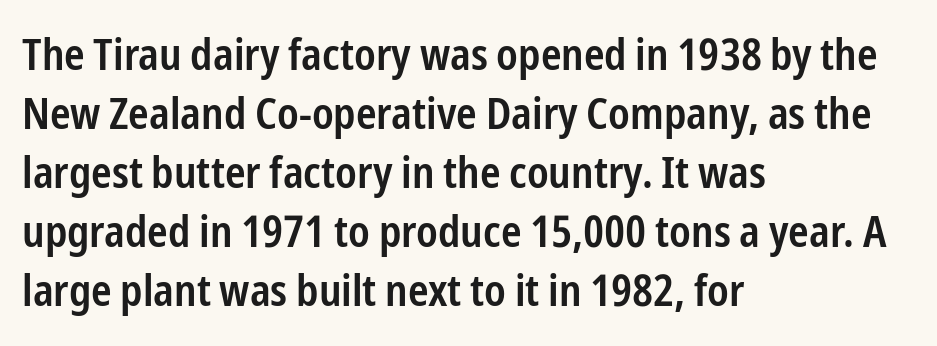
The image shows 44 px semibold, condensed sans-serif type, upright; set left-aligned, normal line spacing (1.34x), normal letter spacing, not underlined; low stroke contrast and a medium x-height.
